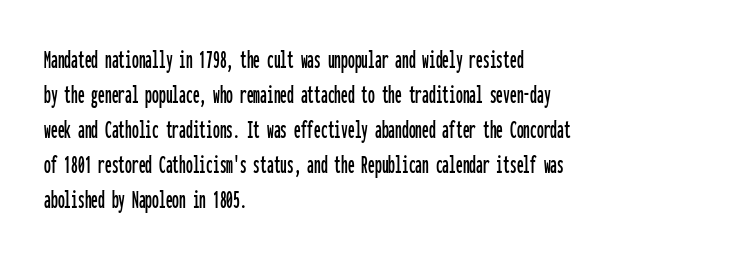
{"italic": "no", "underline": "no", "align": "left", "line_spacing": "normal", "line_spacing_ratio": 1.3, "letter_spacing": "normal", "letter_spacing_em": 0.0, "glyph_px": 27}
